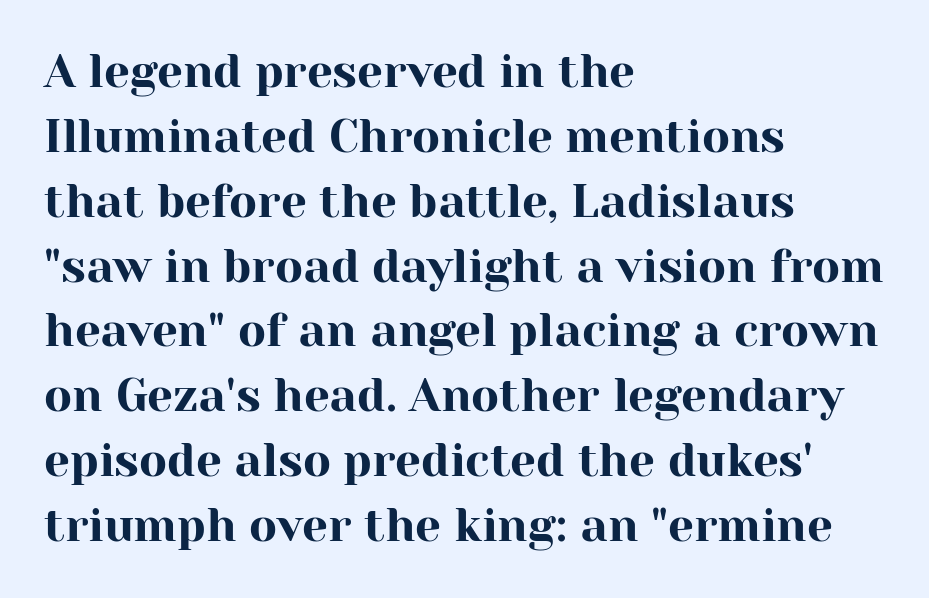
Q: Is the text italic (slanted)? A: No, it is upright.
Q: Is the typeface a serif or a sans-serif typeface? A: Serif.
Q: Is the text underlined? A: No.
Q: How is the paragraph aligned? A: Left-aligned.
Q: Is the spacing between letters normal or unusually wide? A: Normal.
Q: Is the spacing between lines tight, normal or loose? A: Normal.
Q: Width (condensed, normal, or wide)? A: Normal.
Q: Stroke contrast? A: High.
Q: x-height? A: Medium.
Q: Monospaced? A: No.
